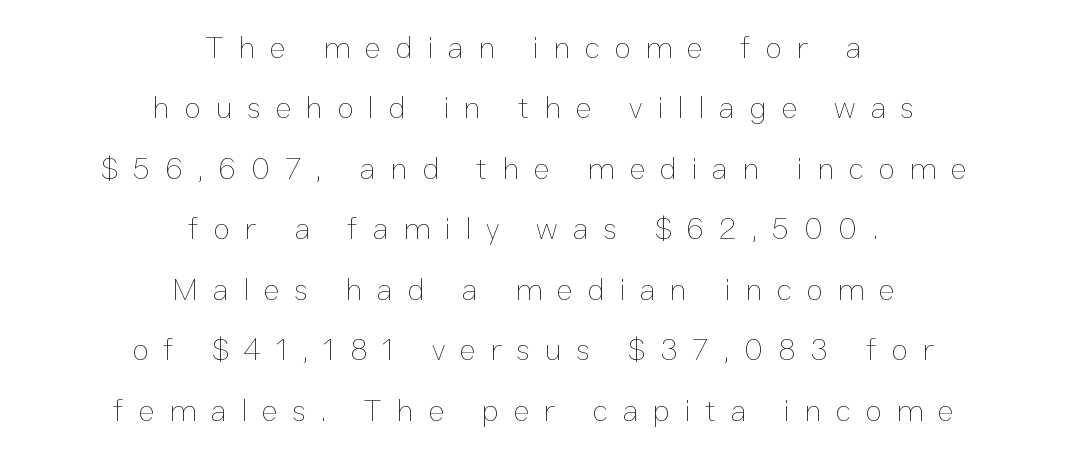
The image shows 31 px thin type, upright; set centered, loose line spacing (1.95x), unusually wide letter spacing (+0.47 em), not underlined; low stroke contrast and a medium x-height.
